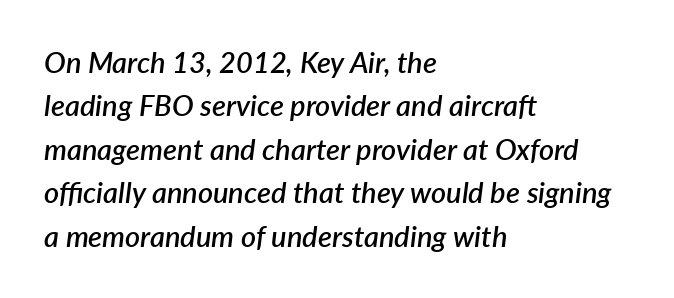
The image shows 29 px semibold type, italic (leaning right); set left-aligned, normal line spacing (1.5x), normal letter spacing, not underlined; low stroke contrast and a medium x-height.
